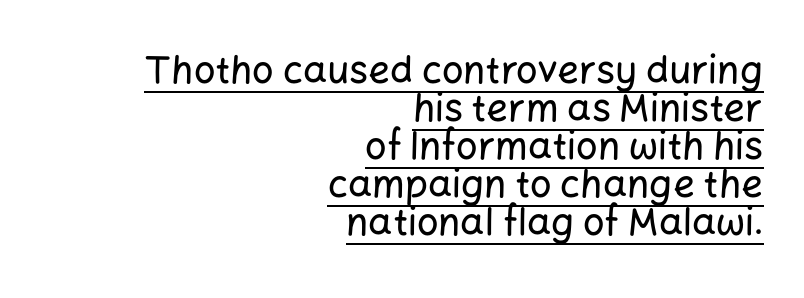
{"serif": "no", "italic": "no", "width": "normal", "stroke_contrast": "low", "x_height": "medium", "monospaced": "no", "underline": "yes", "align": "right", "line_spacing": "tight", "line_spacing_ratio": 1.0, "letter_spacing": "normal", "letter_spacing_em": 0.0, "glyph_px": 38}
